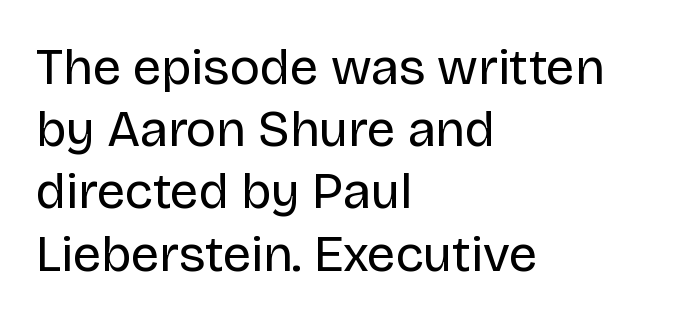
{"serif": "no", "italic": "no", "bold": "no", "weight": "regular", "width": "normal", "stroke_contrast": "low", "x_height": "large", "monospaced": "no", "underline": "no", "align": "left", "line_spacing_ratio": 1.22, "letter_spacing": "normal", "letter_spacing_em": 0.0, "glyph_px": 51}
